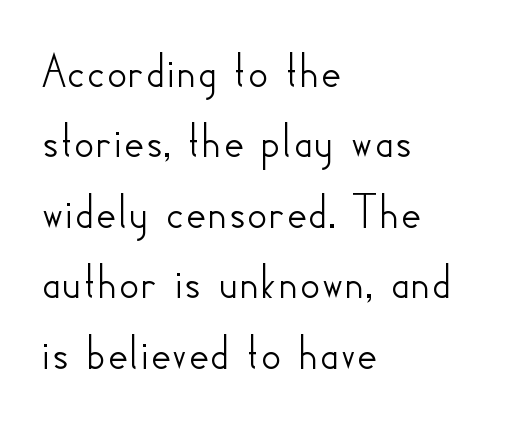
{"serif": "no", "italic": "no", "width": "normal", "stroke_contrast": "low", "x_height": "small", "monospaced": "no", "underline": "no", "align": "left", "line_spacing": "normal", "line_spacing_ratio": 1.38, "letter_spacing": "normal", "letter_spacing_em": 0.0, "glyph_px": 51}
